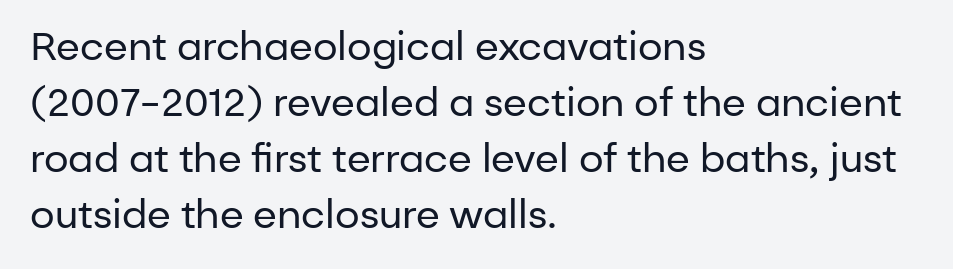
Q: Is the text bold? A: No.
Q: Is the text italic (slanted)? A: No, it is upright.
Q: Is the typeface a serif or a sans-serif typeface? A: Sans-serif.
Q: Is the text underlined? A: No.
Q: How is the paragraph aligned? A: Left-aligned.
Q: Is the spacing between letters normal or unusually wide? A: Normal.
Q: Is the spacing between lines tight, normal or loose? A: Normal.
Q: Width (condensed, normal, or wide)? A: Normal.
Q: Stroke contrast? A: Low.
Q: x-height? A: Medium.
Q: Monospaced? A: No.
